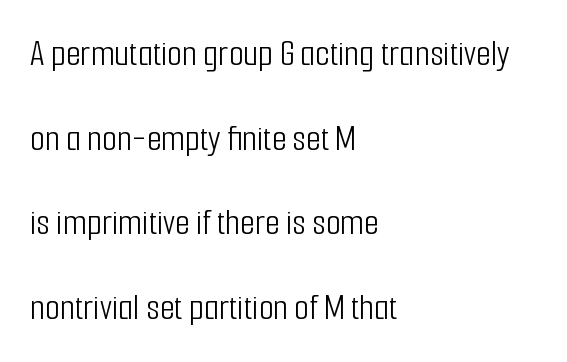
The image shows 38 px light, condensed sans-serif type, upright; set left-aligned, loose line spacing (2.23x), normal letter spacing, not underlined; low stroke contrast and a medium x-height.
